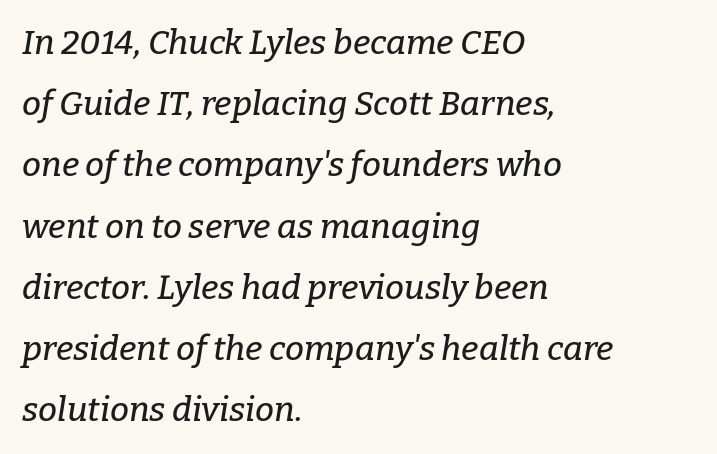
The image shows 34 px serif type, italic (leaning right); set left-aligned, line spacing 1.8x, normal letter spacing, not underlined; low stroke contrast and a medium x-height.
